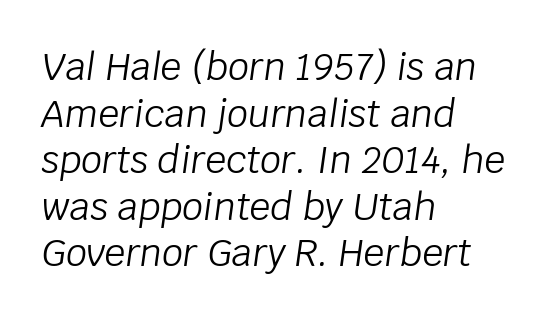
This rendering uses left alignment, leaving the right contour irregular. The face looks like a standard text weight, possibly lighter. The passage shown has conventional tracking throughout. Regarding leading, the lines here are spaced in the standard way. The passage shown is typed in a proportional face where columns would drift.
